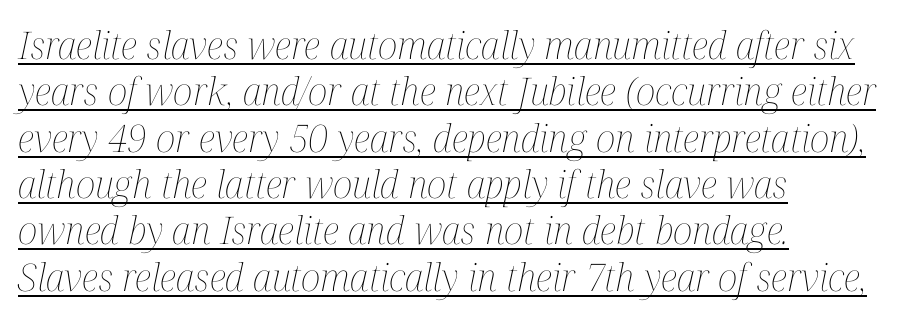
Style check: oblique. Compared with a centered layout, this one pins lines to the left instead. Compared with a typical body face, this is equally light or lighter still. The letters sit at their default tracking, neither squeezed nor spread. You could not count columns in this text — the font is proportionally spaced.
